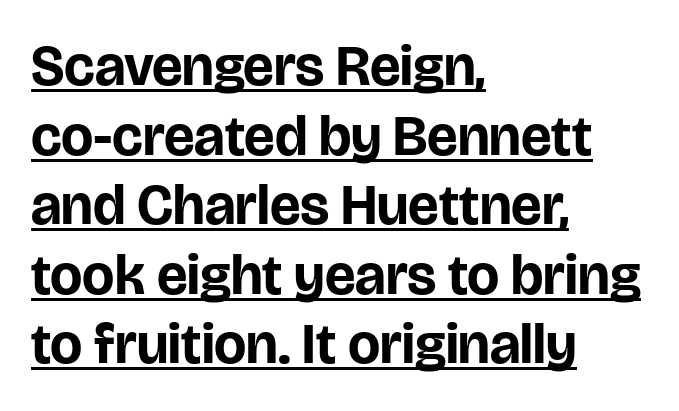
The image shows 57 px bold sans-serif type, upright; set left-aligned, line spacing 1.22x, normal letter spacing, underlined; low stroke contrast and a large x-height.
